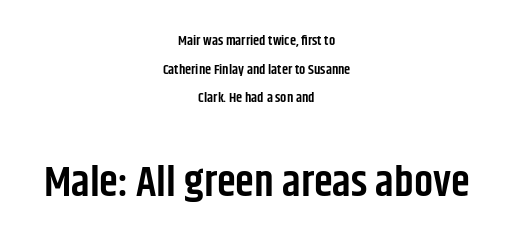
The image shows 43 px semibold, condensed sans-serif type, upright; set centered, loose line spacing (2.04x), normal letter spacing, not underlined; the second (bottom) block is 3.07x larger; low stroke contrast and a large x-height.
